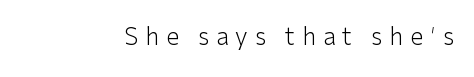
Q: Is the text bold? A: No.
Q: Is the text italic (slanted)? A: No, it is upright.
Q: Is the text underlined? A: No.
Q: Is the spacing between letters normal or unusually wide? A: Unusually wide.
